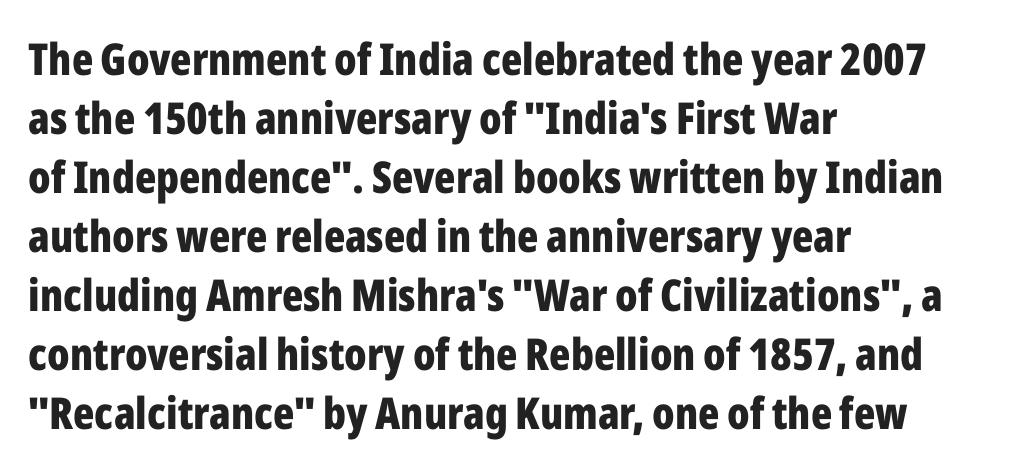
{"serif": "no", "italic": "no", "bold": "yes", "weight": "bold", "width": "condensed", "stroke_contrast": "low", "x_height": "medium", "monospaced": "no", "underline": "no", "align": "left", "line_spacing": "normal", "line_spacing_ratio": 1.34, "letter_spacing": "normal", "letter_spacing_em": 0.0, "glyph_px": 44}
